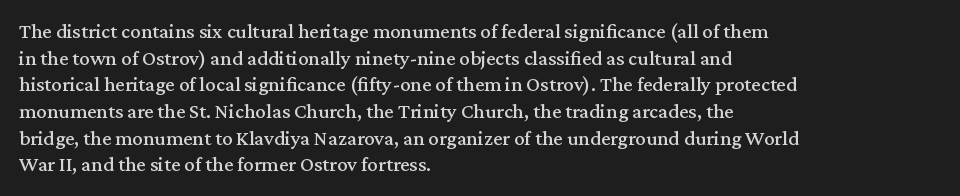
{"italic": "no", "underline": "no", "align": "left", "line_spacing": "normal", "line_spacing_ratio": 1.27, "letter_spacing": "normal", "letter_spacing_em": 0.0, "glyph_px": 21}
